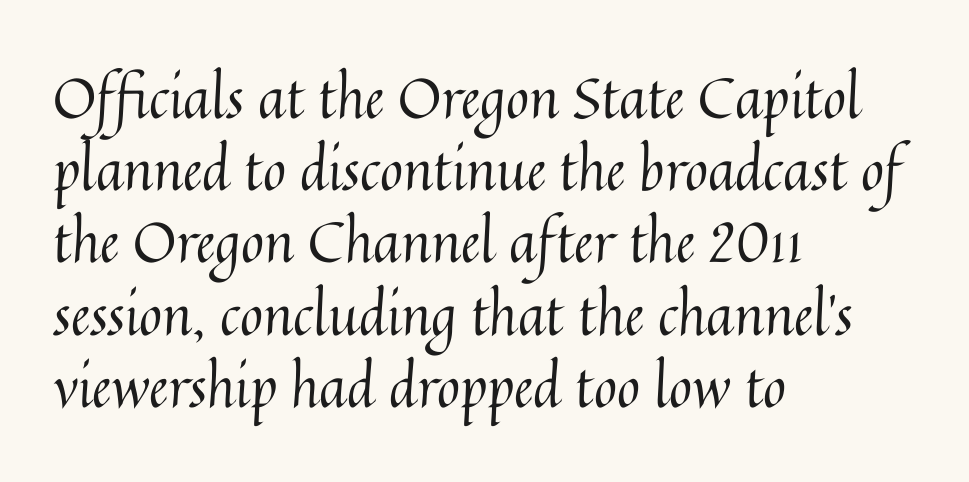
The image shows 56 px regular-weight type; set left-aligned, normal line spacing (1.29x), normal letter spacing, not underlined; medium stroke contrast and a medium x-height.
